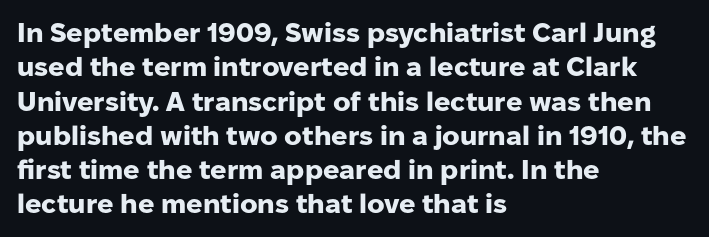
{"italic": "no", "bold": "yes", "underline": "no", "align": "left", "line_spacing": "normal", "line_spacing_ratio": 1.27, "letter_spacing": "normal", "letter_spacing_em": 0.0, "glyph_px": 27}
